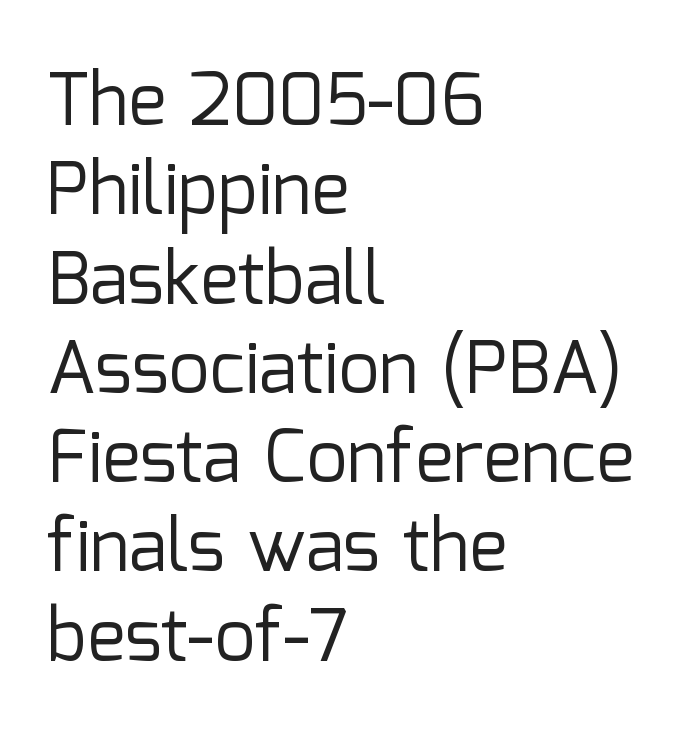
This rendering employs a face without finishing strokes, i.e., a sans-serif. The font sits on the lighter half of the weight spectrum, regular included. These lines are rendered in a variable-pitch font. How are the letters spaced? Ordinarily, with no added tracking.
